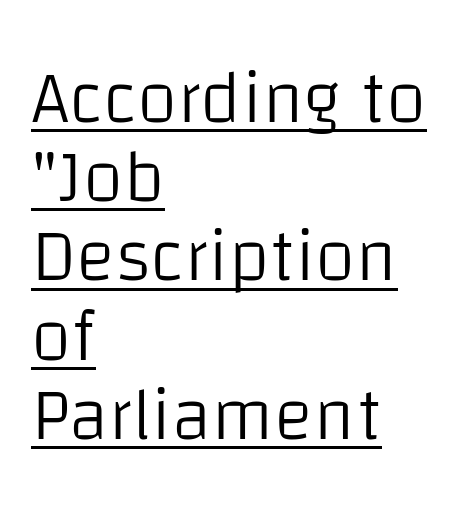
Each letter's strokes conclude bluntly, with no projecting serifs. Has an underline been added? It has. A typesetter would mark this as roman, not italic. This sample uses plain, unmodified letter spacing. Leftover space on each line is placed entirely after the last word. This sample trades vertical openness for compactness between lines.
